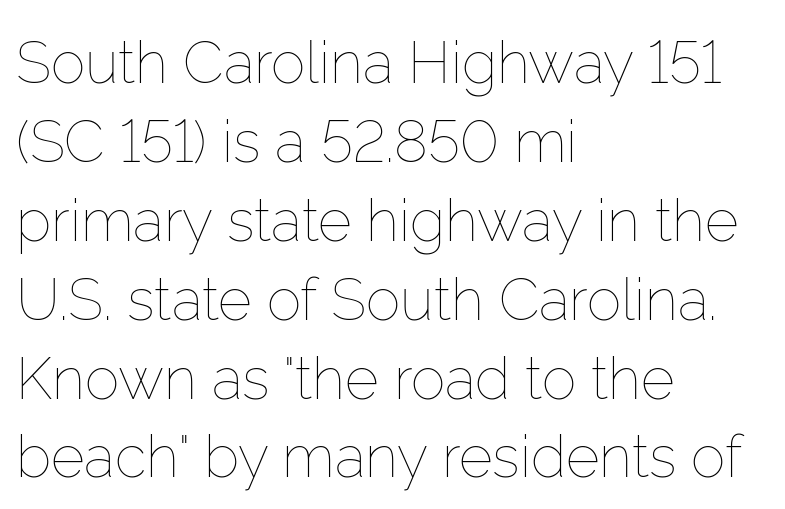
Q: Is the text bold? A: No.
Q: Is the text italic (slanted)? A: No, it is upright.
Q: Is the text underlined? A: No.
Q: How is the paragraph aligned? A: Left-aligned.
Q: Is the spacing between letters normal or unusually wide? A: Normal.
Q: Is the spacing between lines tight, normal or loose? A: Normal.
Q: Width (condensed, normal, or wide)? A: Normal.
Q: Stroke contrast? A: Low.
Q: x-height? A: Medium.
Q: Monospaced? A: No.
